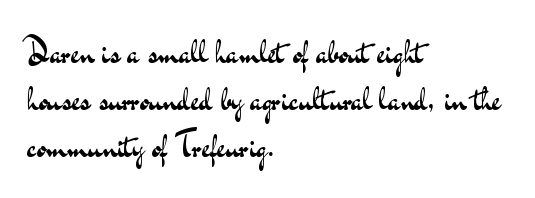
Regarding serifs, this sample does without them. Spacing verdict: proportional, widths tailored to each character. The paragraph shown leans on its left margin. A typesetter would call this leading conventional body-copy spacing. The letters sit at their default tracking, neither squeezed nor spread.
